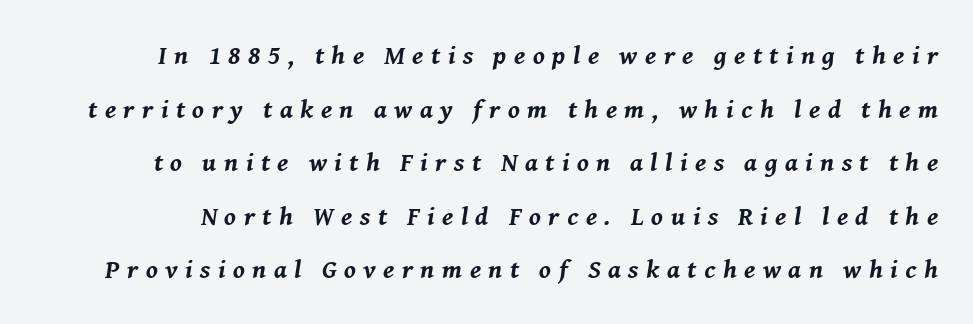
The image shows 26 px bold type, italic (leaning right); set loose line spacing (2.06x), unusually wide letter spacing (+0.29 em), not underlined.
